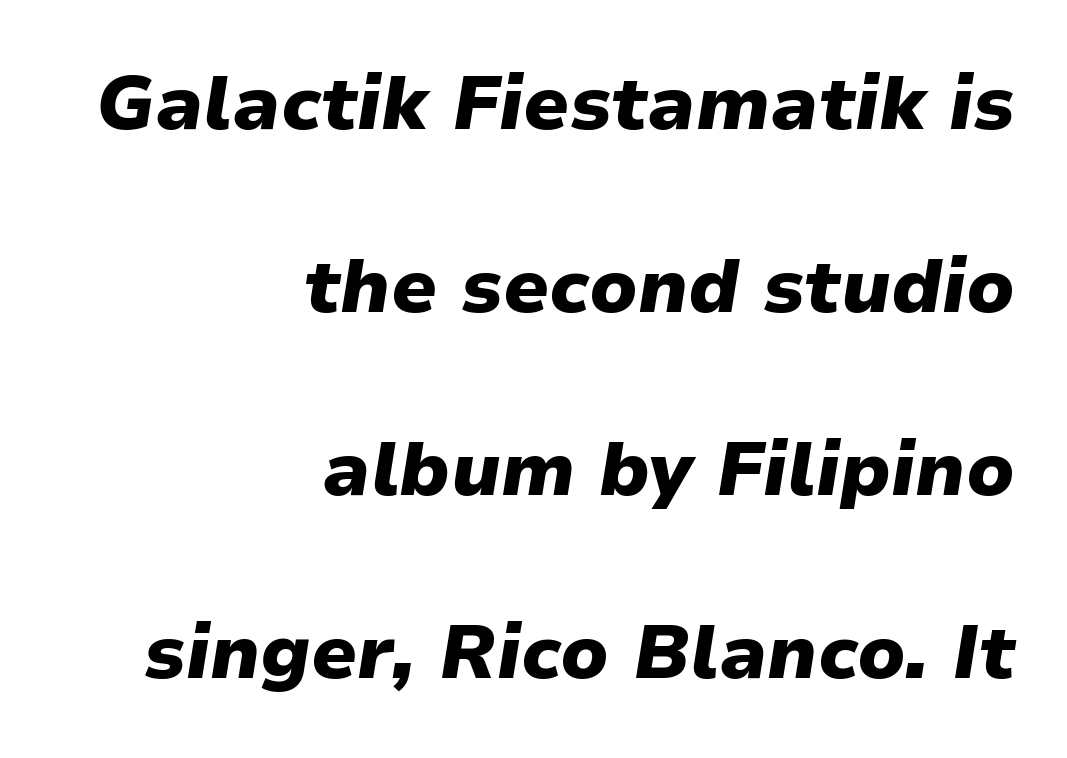
Students, observe: this is what heavily led, spacious text looks like. One-word summary of the alignment: right. Stroke thickness is high; the sample reads as a true bold. The strip under each line holds only bare page. Each letter keeps its own natural width here, so spacing adapts to shape. Honestly, the letter spacing is just normal — you wouldn't notice it.
